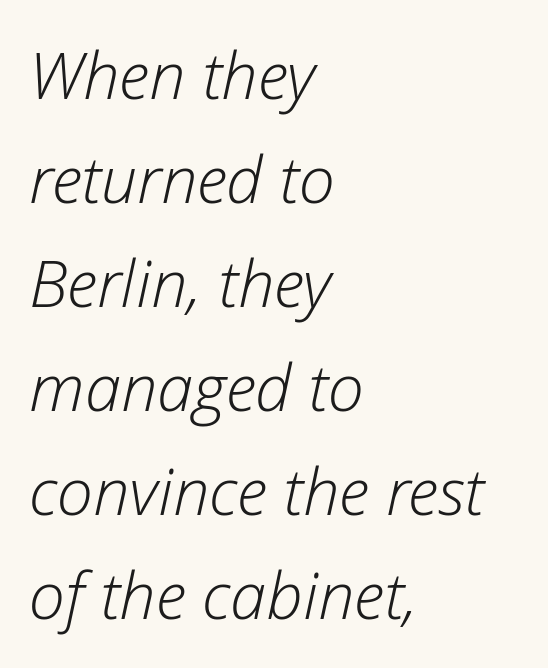
Vertical spacing — default. Do the characters align in a grid? No, the font is proportional. The rag falls on the right side of this text block. Is the type slanted? Yes — the strokes lean at a clear angle. Spacing between characters is what you'd get straight out of the box.
